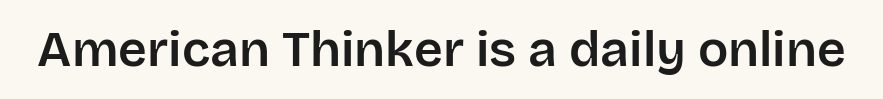
The image shows 50 px sans-serif type, upright; set normal letter spacing, not underlined; low stroke contrast and a large x-height.
